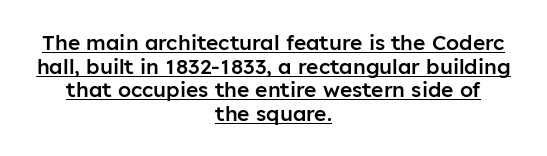
The image shows 21 px text type, upright; set centered, tight line spacing (1.12x), normal letter spacing, underlined.
